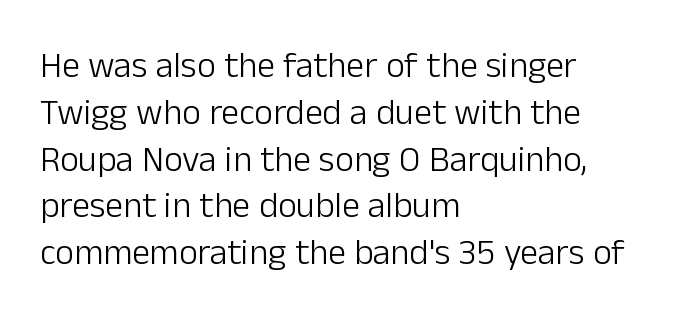
The line-height multiplier appears to be the usual default. The axis of the letterforms is exactly vertical. Honestly, there is no underline to notice here at all. The face used here is rendered with its standard letterfit.
